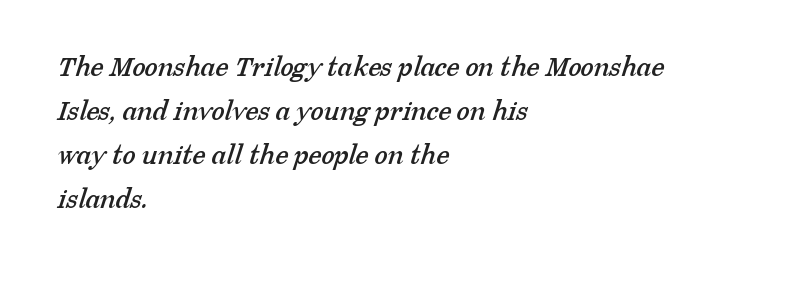
Q: Is the typeface a serif or a sans-serif typeface? A: Serif.
Q: Is the text underlined? A: No.
Q: How is the paragraph aligned? A: Left-aligned.
Q: Is the spacing between letters normal or unusually wide? A: Normal.
Q: Is the spacing between lines tight, normal or loose? A: Normal.
Q: Width (condensed, normal, or wide)? A: Normal.
Q: Stroke contrast? A: Low.
Q: x-height? A: Medium.
Q: Monospaced? A: No.
